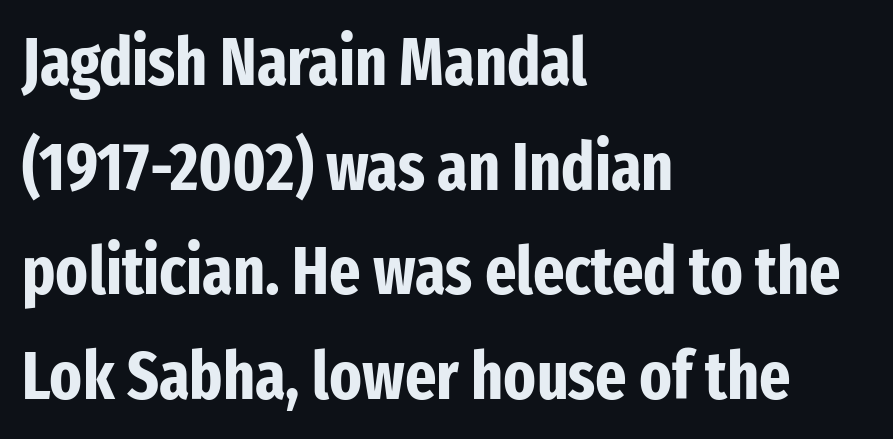
Q: Is the text bold? A: Yes.
Q: Is the text italic (slanted)? A: No, it is upright.
Q: Is the typeface a serif or a sans-serif typeface? A: Sans-serif.
Q: Is the text underlined? A: No.
Q: How is the paragraph aligned? A: Left-aligned.
Q: Is the spacing between letters normal or unusually wide? A: Normal.
Q: Is the spacing between lines tight, normal or loose? A: Normal.
Q: Width (condensed, normal, or wide)? A: Condensed.
Q: Stroke contrast? A: Low.
Q: x-height? A: Medium.
Q: Monospaced? A: No.
